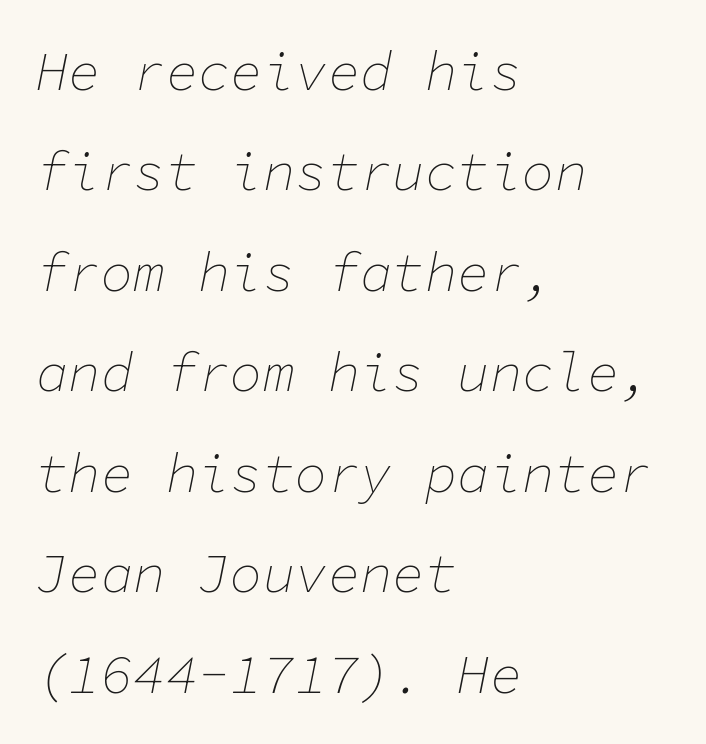
{"italic": "yes", "lean": "right", "slant_degrees": 11, "bold": "no", "weight": "thin", "width": "normal", "stroke_contrast": "low", "x_height": "medium", "monospaced": "yes", "underline": "no", "align": "left", "line_spacing_ratio": 1.86, "letter_spacing": "normal", "letter_spacing_em": 0.0, "glyph_px": 54}
